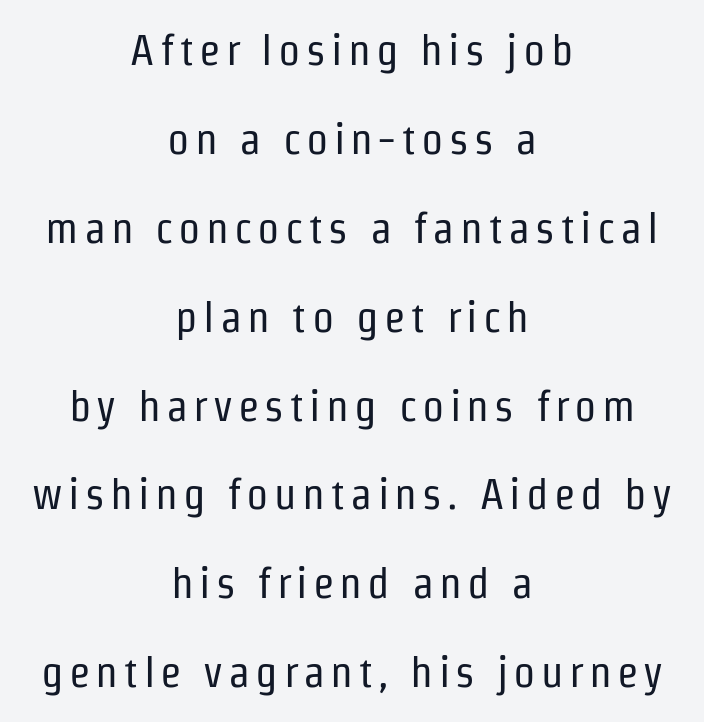
{"serif": "no", "italic": "no", "bold": "no", "weight": "regular", "width": "condensed", "stroke_contrast": "low", "x_height": "medium", "monospaced": "no", "underline": "no", "align": "center", "line_spacing": "loose", "line_spacing_ratio": 2.02, "glyph_px": 44}
